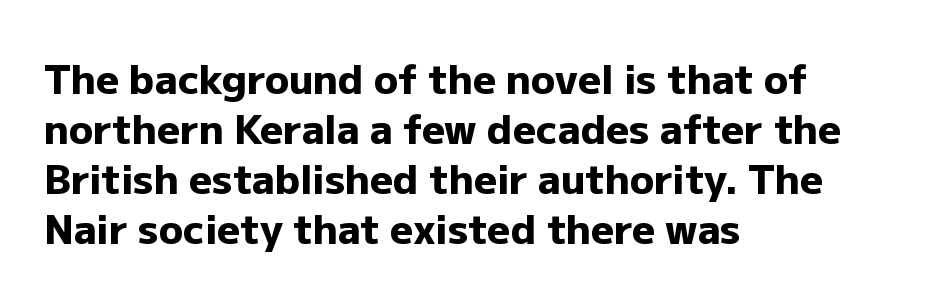
Heavy, bold letterforms. Reading down the block, your eye returns to a fixed left position each line. Between one letter and the next there's only the usual sliver of space. The vertical gap from one line to the next is medium.
